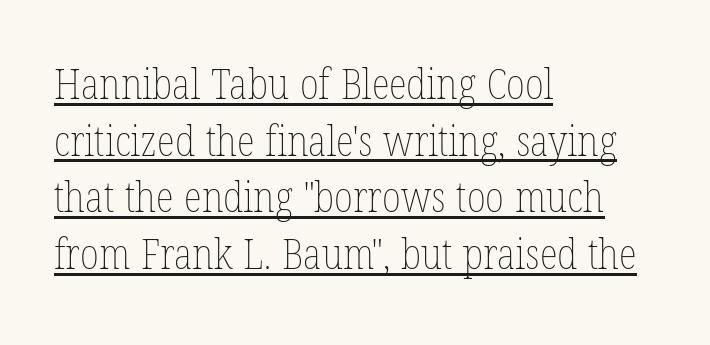
Q: Is the text bold? A: No.
Q: Is the text italic (slanted)? A: No, it is upright.
Q: Is the text underlined? A: Yes.
Q: How is the paragraph aligned? A: Left-aligned.
Q: Is the spacing between letters normal or unusually wide? A: Normal.
Q: Is the spacing between lines tight, normal or loose? A: Normal.
Q: Width (condensed, normal, or wide)? A: Condensed.
Q: Stroke contrast? A: Low.
Q: x-height? A: Medium.
Q: Monospaced? A: No.
